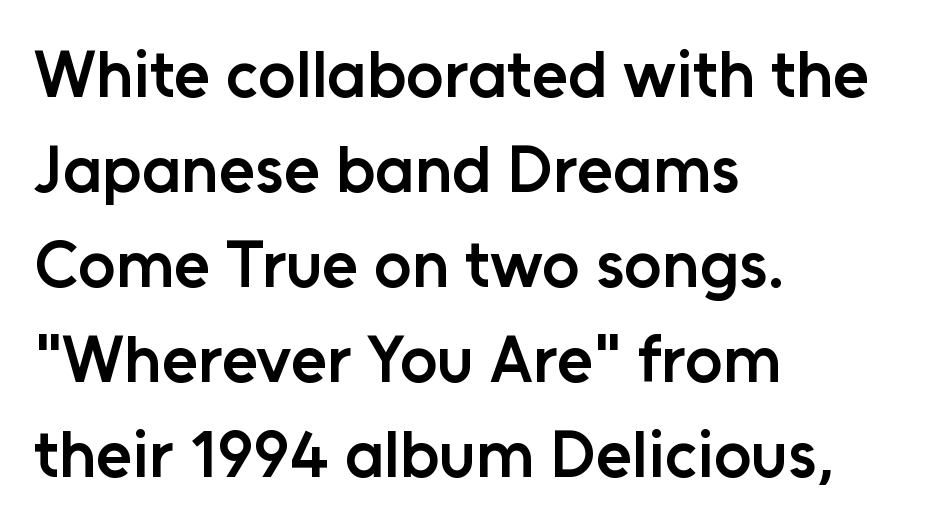
The face used here is proportionally spaced, like ordinary book or web type. Default kerning and tracking; the words read as compact shapes. Classification — sans serif. The passage shown stacks its lines at a standard gap. Where is the straight margin? On the left. Notice how the stems are strictly vertical — no italics here.
